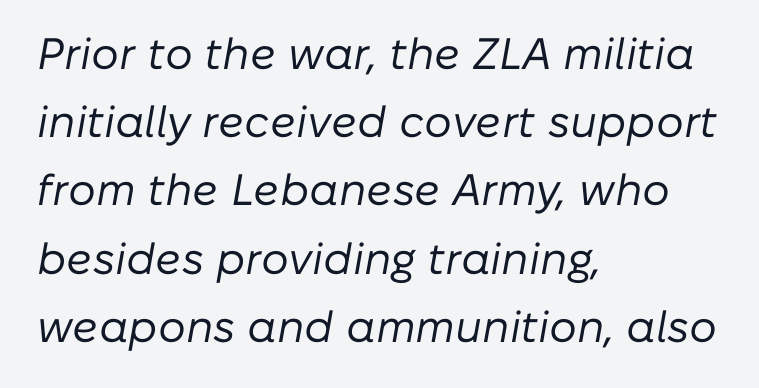
The image shows 44 px regular-weight type, italic (leaning right); set left-aligned, normal line spacing (1.55x), normal letter spacing, not underlined; low stroke contrast and a medium x-height.
